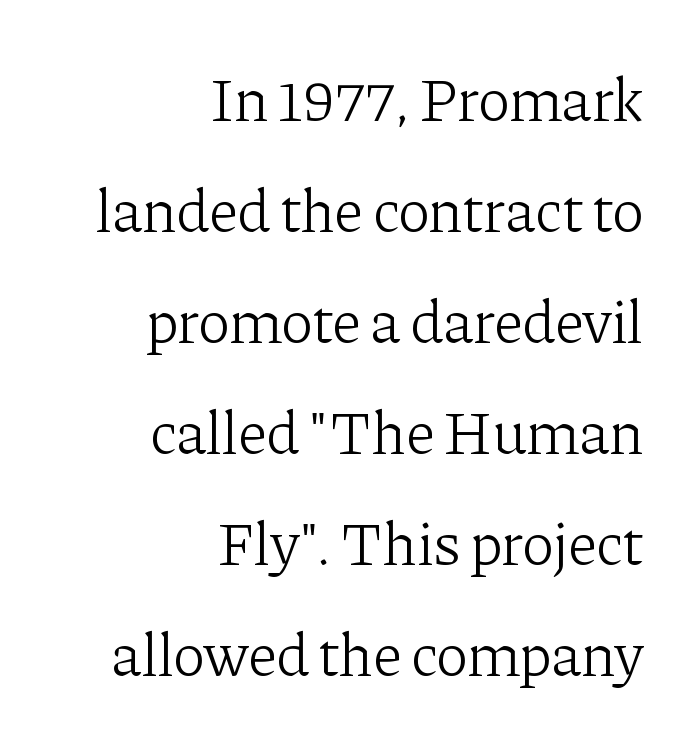
Q: Is the text bold? A: No.
Q: Is the text italic (slanted)? A: No, it is upright.
Q: Is the typeface a serif or a sans-serif typeface? A: Serif.
Q: Is the text underlined? A: No.
Q: How is the paragraph aligned? A: Right-aligned.
Q: Is the spacing between letters normal or unusually wide? A: Normal.
Q: Width (condensed, normal, or wide)? A: Normal.
Q: Stroke contrast? A: Low.
Q: x-height? A: Medium.
Q: Monospaced? A: No.
